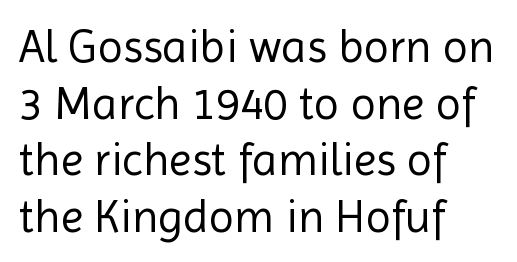
Q: Is the text bold? A: No.
Q: Is the text italic (slanted)? A: No, it is upright.
Q: Is the typeface a serif or a sans-serif typeface? A: Sans-serif.
Q: Is the text underlined? A: No.
Q: How is the paragraph aligned? A: Left-aligned.
Q: Is the spacing between letters normal or unusually wide? A: Normal.
Q: Width (condensed, normal, or wide)? A: Normal.
Q: x-height? A: Medium.
Q: Monospaced? A: No.
